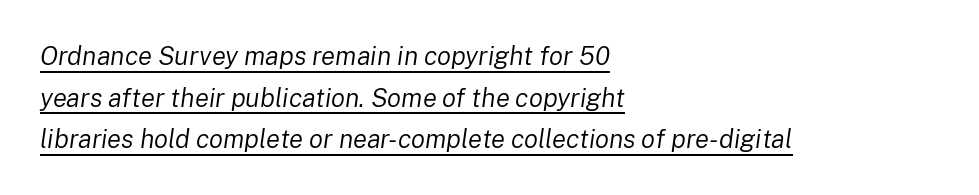
Q: Is the text bold? A: No.
Q: Is the text italic (slanted)? A: Yes, it leans right by about 8 degrees.
Q: Is the text underlined? A: Yes.
Q: How is the paragraph aligned? A: Left-aligned.
Q: Is the spacing between letters normal or unusually wide? A: Normal.
Q: Is the spacing between lines tight, normal or loose? A: Normal.
